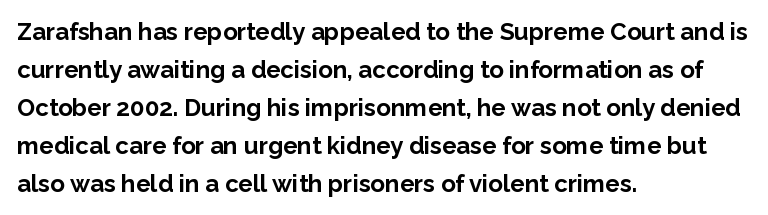
Q: Is the text bold? A: Yes.
Q: Is the text italic (slanted)? A: No, it is upright.
Q: Is the text underlined? A: No.
Q: How is the paragraph aligned? A: Left-aligned.
Q: Is the spacing between letters normal or unusually wide? A: Normal.
Q: Is the spacing between lines tight, normal or loose? A: Normal.
